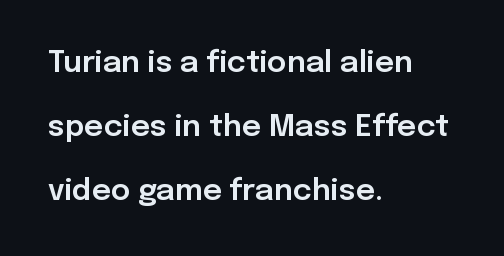
The string is rendered with underlining switched off. The rendering anchors every line to the left-hand side. The rendering uses natural spacing where letterforms have individual widths. Tall strokes in this sample are plumb rather than angled. Airy leading.
